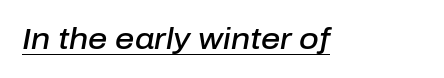
Looks like regular typesetting: each glyph gets only the width it needs. Each line of the rendering has a horizontal stroke beneath the glyphs. Emphasis-style slanted type is in use. Semibold letterforms, between regular and bold.
